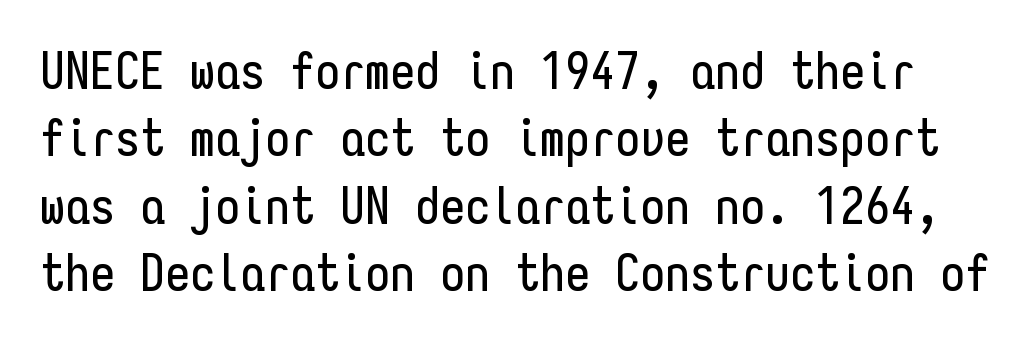
The image shows 50 px condensed sans-serif type, upright, monospaced; set normal line spacing (1.35x), normal letter spacing, not underlined; low stroke contrast and a medium x-height.
